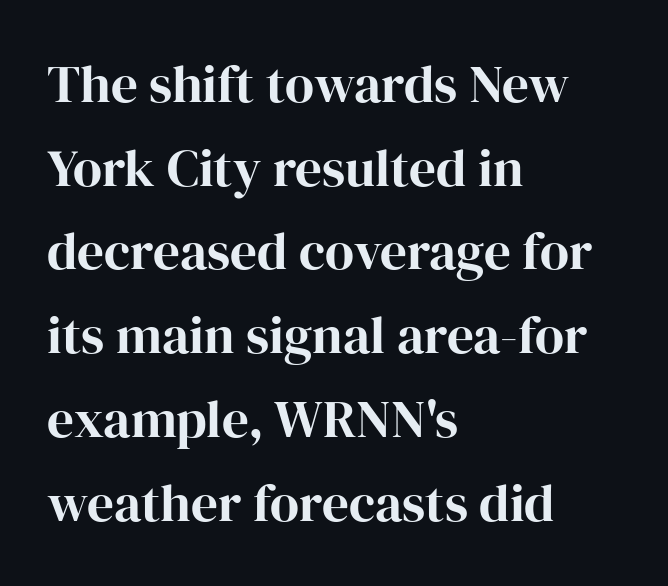
{"serif": "yes", "italic": "no", "bold": "yes", "weight": "bold", "width": "normal", "stroke_contrast": "high", "x_height": "medium", "monospaced": "no", "underline": "no", "align": "left", "line_spacing": "normal", "line_spacing_ratio": 1.58, "letter_spacing": "normal", "letter_spacing_em": 0.0, "glyph_px": 53}
